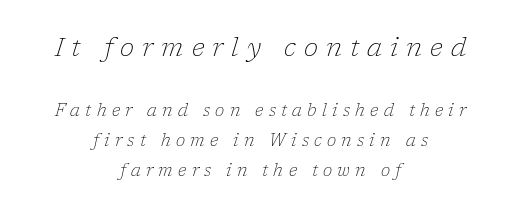
Anything drawn beneath the words? Only blank space. Is this a heavy cut? Hardly; it is regular or lighter. Observe the wide spacing: letters keep a clear distance from each other. Is the lower block the larger one? No — the upper block carries the bigger type. Layout note: lines centered. The typography opts for an oblique posture over an upright one.
